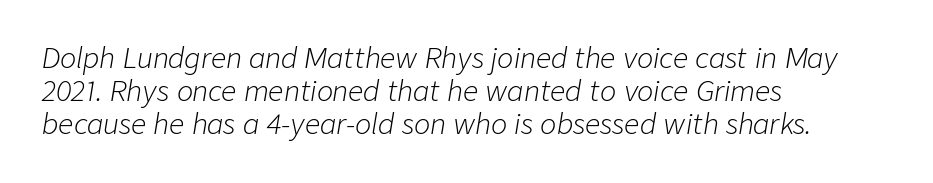
Q: Is the text bold? A: No.
Q: Is the text italic (slanted)? A: Yes, it leans right by about 9 degrees.
Q: Is the text underlined? A: No.
Q: How is the paragraph aligned? A: Left-aligned.
Q: Is the spacing between letters normal or unusually wide? A: Normal.
